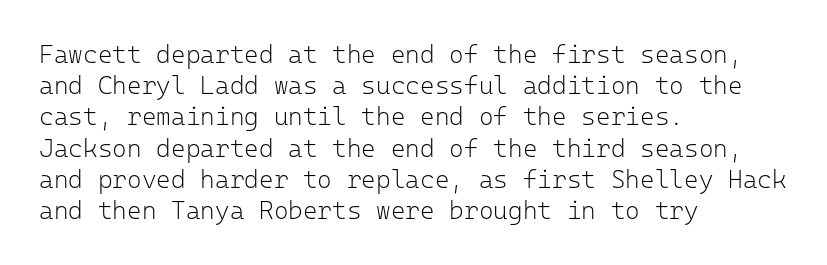
Q: Is the text bold? A: No.
Q: Is the text italic (slanted)? A: No, it is upright.
Q: Is the text underlined? A: No.
Q: How is the paragraph aligned? A: Left-aligned.
Q: Is the spacing between letters normal or unusually wide? A: Normal.
Q: Is the spacing between lines tight, normal or loose? A: Normal.
